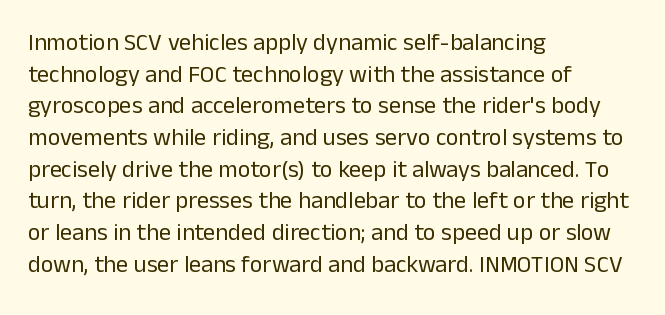
Leftover space on each line is placed entirely after the last word. The typesetting does not lean heavy: it is not bold. Honestly, the letter spacing is just normal — you wouldn't notice it. Underline: absent. If you drew a line through each stem, it would be perfectly vertical.
